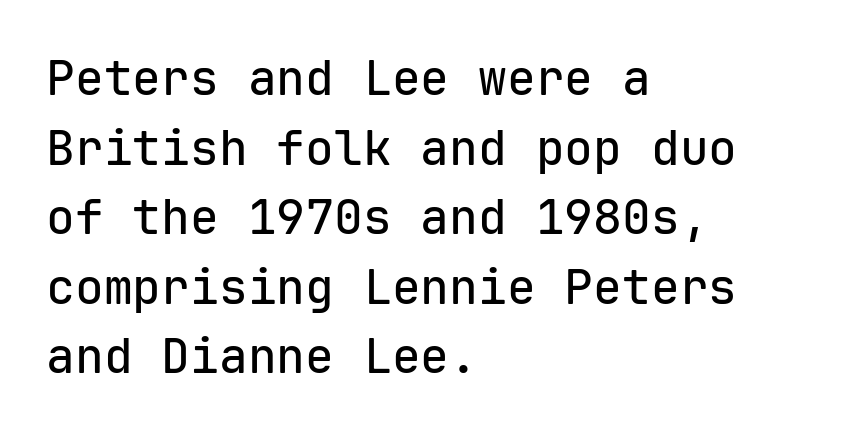
Q: Is the text italic (slanted)? A: No, it is upright.
Q: Is the typeface a serif or a sans-serif typeface? A: Sans-serif.
Q: Is the text underlined? A: No.
Q: How is the paragraph aligned? A: Left-aligned.
Q: Is the spacing between letters normal or unusually wide? A: Normal.
Q: Is the spacing between lines tight, normal or loose? A: Normal.
Q: Width (condensed, normal, or wide)? A: Normal.
Q: Stroke contrast? A: Low.
Q: x-height? A: Medium.
Q: Monospaced? A: Yes.
